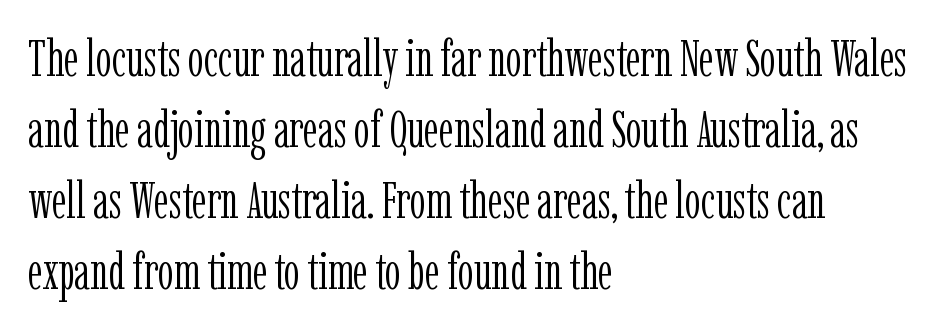
The image shows 50 px light, condensed serif type, upright; set left-aligned, normal line spacing (1.42x), normal letter spacing, not underlined; low stroke contrast and a medium x-height.
